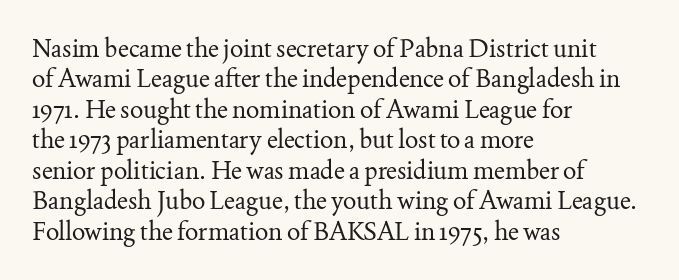
The image shows 25 px text type, upright; set left-aligned, line spacing 1.22x, normal letter spacing, not underlined.
